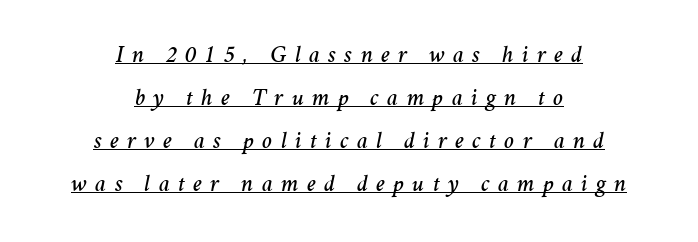
{"italic": "yes", "lean": "right", "slant_degrees": 11, "underline": "yes", "align": "center", "line_spacing_ratio": 1.79, "letter_spacing": "wide", "letter_spacing_em": 0.34, "glyph_px": 24}
